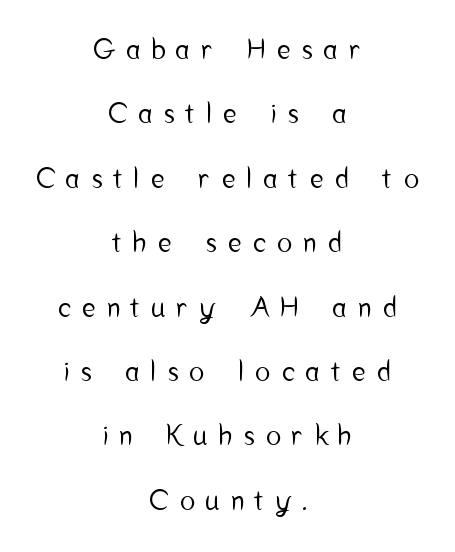
Short note: letters widely spaced. The letters advance in unequal steps, a hallmark of proportional type. The space directly below the letters is spotless. The type sits square on the baseline with zero lean. Where is the straight margin? There isn't one; the lines are centered. Unlike a traditional serif, this face leaves its strokes unadorned.
